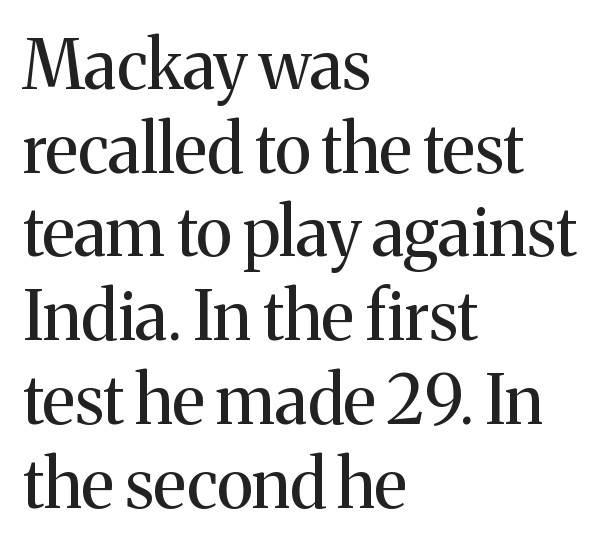
{"serif": "yes", "italic": "no", "bold": "no", "weight": "regular", "width": "normal", "stroke_contrast": "medium", "x_height": "medium", "monospaced": "no", "underline": "no", "align": "left", "line_spacing": "normal", "line_spacing_ratio": 1.25, "letter_spacing": "normal", "letter_spacing_em": 0.0, "glyph_px": 67}
